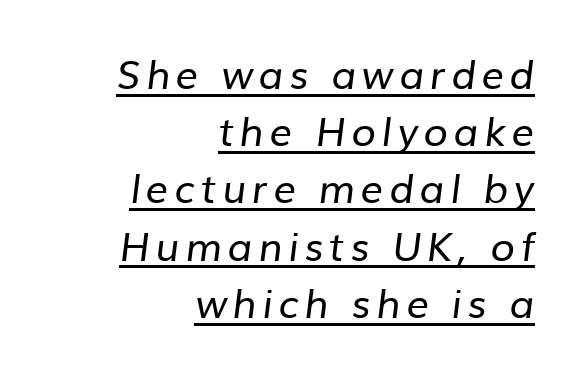
{"serif": "no", "bold": "no", "weight": "regular", "width": "normal", "stroke_contrast": "low", "x_height": "medium", "monospaced": "no", "underline": "yes", "align": "right", "line_spacing": "normal", "line_spacing_ratio": 1.43, "glyph_px": 40}
